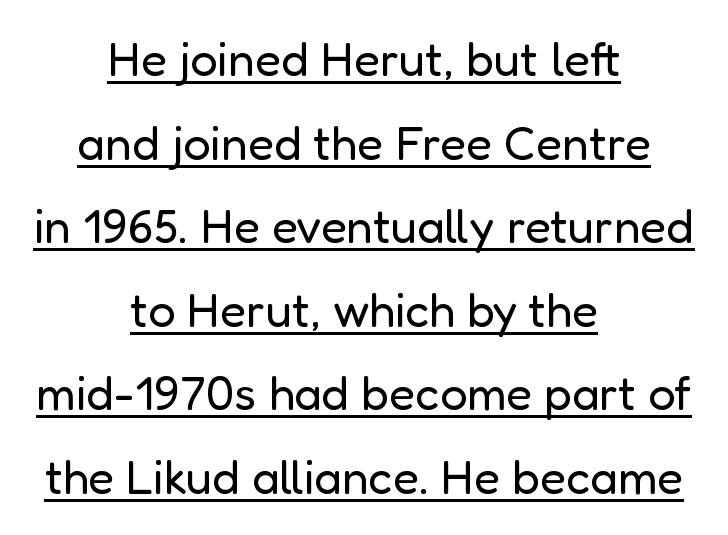
The image shows 48 px regular-weight sans-serif type, upright; set centered, line spacing 1.74x, normal letter spacing, underlined; low stroke contrast and a medium x-height.
